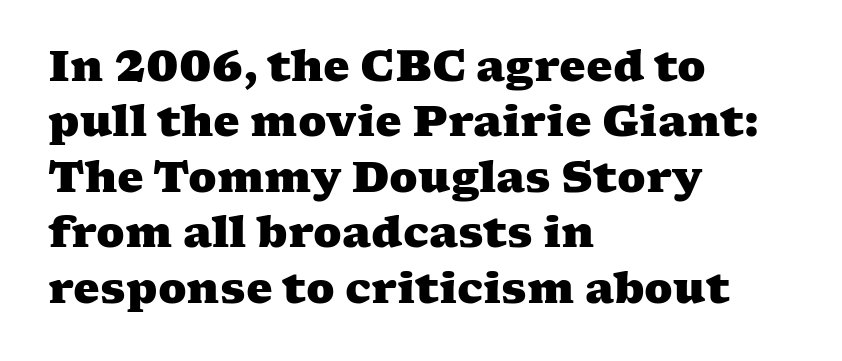
Q: Is the text bold? A: Yes.
Q: Is the typeface a serif or a sans-serif typeface? A: Serif.
Q: Is the text underlined? A: No.
Q: How is the paragraph aligned? A: Left-aligned.
Q: Is the spacing between letters normal or unusually wide? A: Normal.
Q: Is the spacing between lines tight, normal or loose? A: Normal.
Q: Width (condensed, normal, or wide)? A: Wide.
Q: Stroke contrast? A: Medium.
Q: x-height? A: Medium.
Q: Monospaced? A: No.
